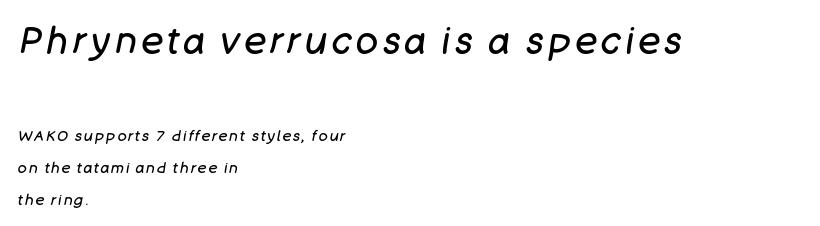
The image shows 37 px regular-weight type, italic (leaning right); set left-aligned, loose line spacing (2.14x), not underlined; the first (top) block is 2.47x larger; low stroke contrast and a large x-height.
